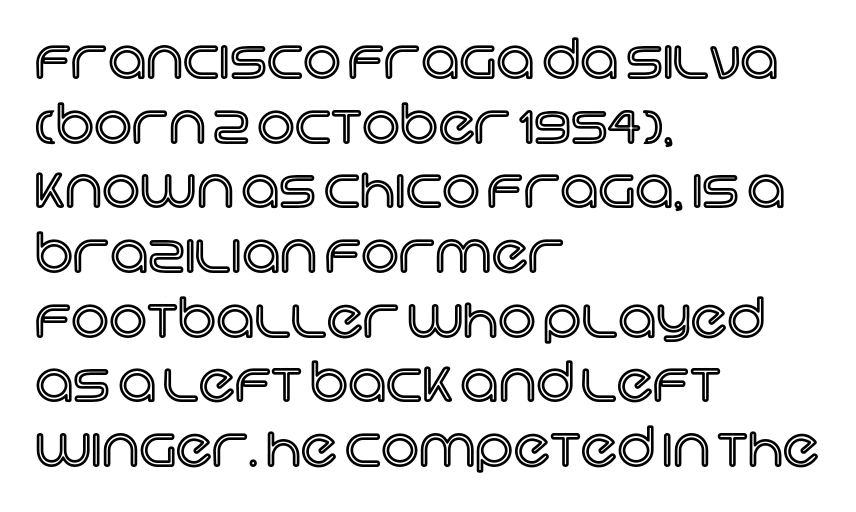
The image shows 53 px text type, upright; set left-aligned, line spacing 1.22x, normal letter spacing, not underlined; a large x-height.
